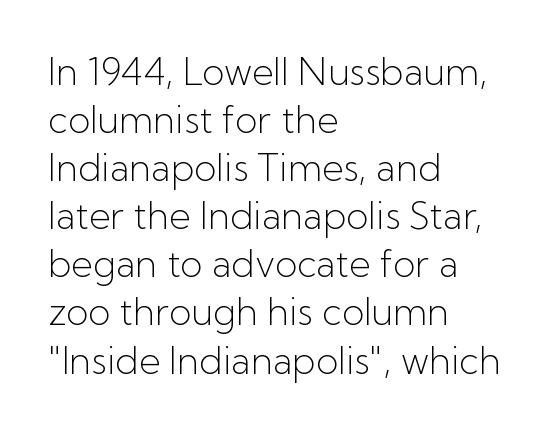
Q: Is the text bold? A: No.
Q: Is the text italic (slanted)? A: No, it is upright.
Q: Is the typeface a serif or a sans-serif typeface? A: Sans-serif.
Q: Is the text underlined? A: No.
Q: How is the paragraph aligned? A: Left-aligned.
Q: Is the spacing between letters normal or unusually wide? A: Normal.
Q: Is the spacing between lines tight, normal or loose? A: Normal.
Q: Width (condensed, normal, or wide)? A: Normal.
Q: Stroke contrast? A: Low.
Q: x-height? A: Medium.
Q: Monospaced? A: No.
